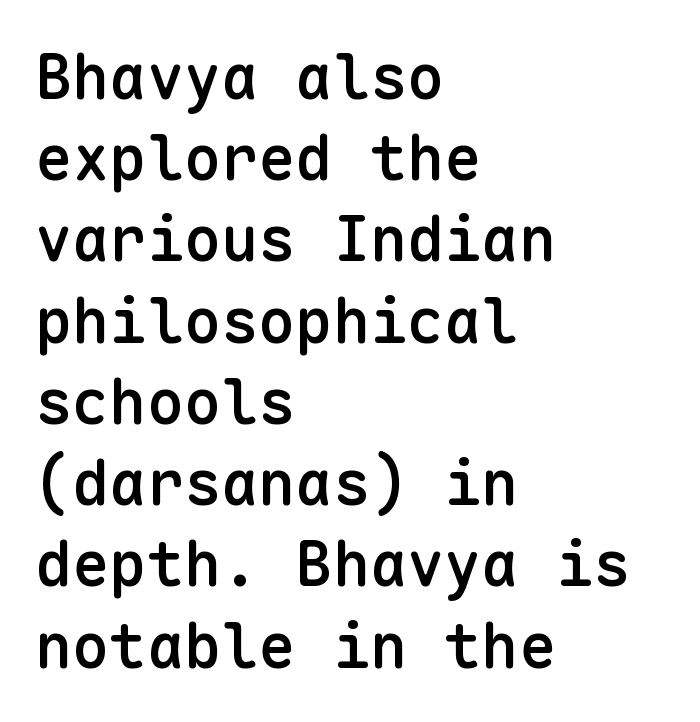
This sample keeps an unexceptional amount of space between lines. In terms of posture, this sample is upright. A sans-serif font was chosen for this passage. The face used here is rendered with its standard letterfit. The rendering uses typewriter-style spacing with identical character cells.
